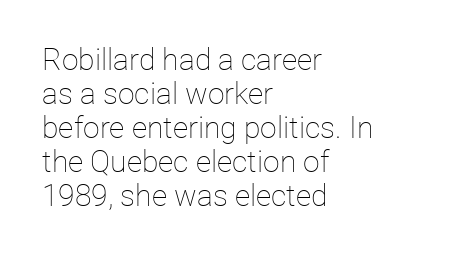
The image shows 30 px thin type, upright; set left-aligned, tight line spacing (1.13x), normal letter spacing, not underlined; low stroke contrast and a medium x-height.
